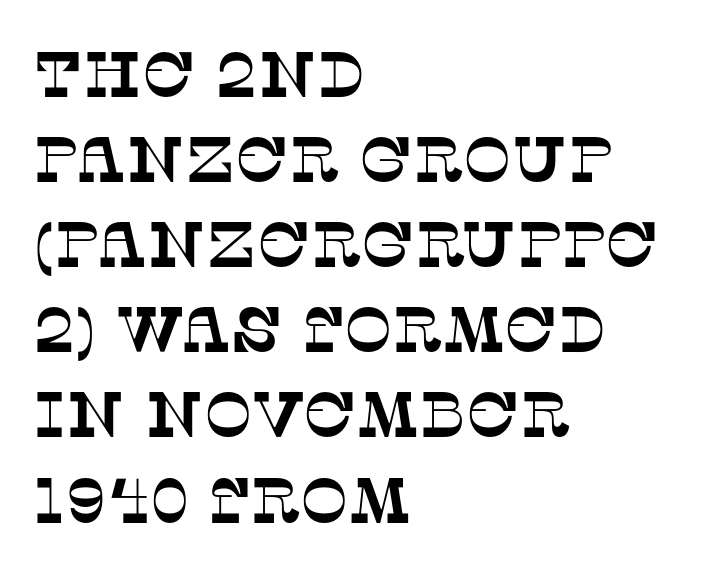
{"serif": "yes", "width": "normal", "stroke_contrast": "low", "x_height": "large", "monospaced": "no", "underline": "no", "align": "left", "line_spacing": "normal", "line_spacing_ratio": 1.33, "letter_spacing": "normal", "letter_spacing_em": 0.0, "glyph_px": 64}
